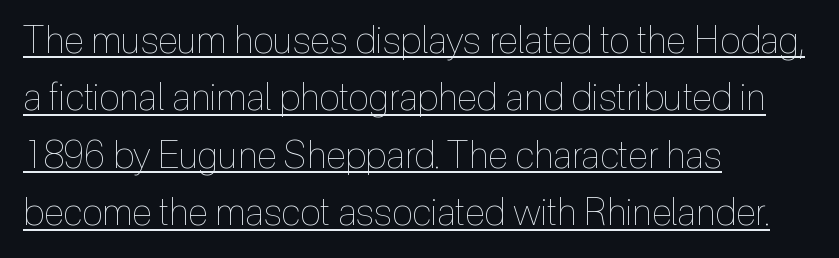
Q: Is the text bold? A: No.
Q: Is the text italic (slanted)? A: No, it is upright.
Q: Is the text underlined? A: Yes.
Q: How is the paragraph aligned? A: Left-aligned.
Q: Is the spacing between letters normal or unusually wide? A: Normal.
Q: Is the spacing between lines tight, normal or loose? A: Normal.
Q: Width (condensed, normal, or wide)? A: Condensed.
Q: x-height? A: Medium.
Q: Monospaced? A: No.
